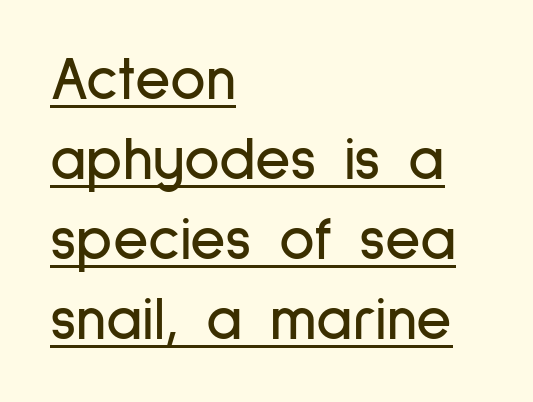
Q: Is the text italic (slanted)? A: No, it is upright.
Q: Is the typeface a serif or a sans-serif typeface? A: Sans-serif.
Q: Is the text underlined? A: Yes.
Q: How is the paragraph aligned? A: Left-aligned.
Q: Is the spacing between letters normal or unusually wide? A: Normal.
Q: Is the spacing between lines tight, normal or loose? A: Normal.
Q: Width (condensed, normal, or wide)? A: Condensed.
Q: Stroke contrast? A: Low.
Q: x-height? A: Medium.
Q: Monospaced? A: No.
